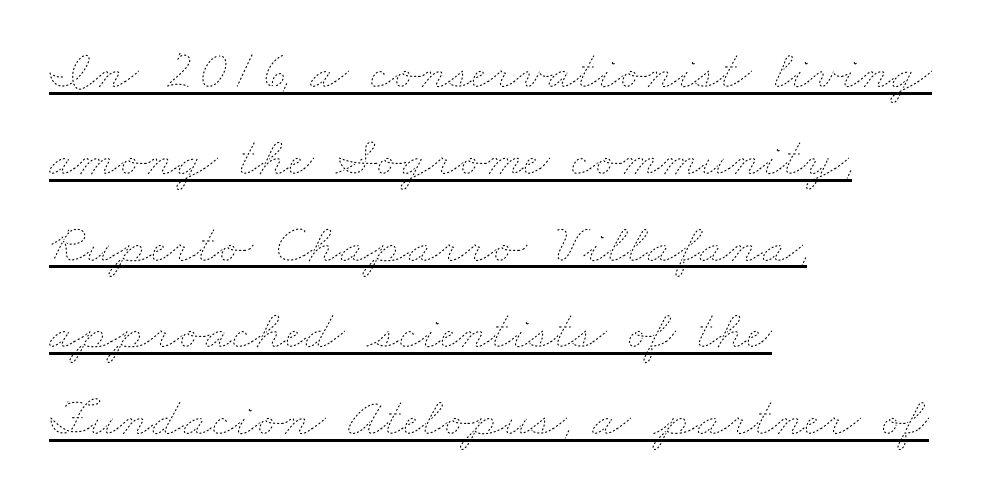
{"bold": "no", "weight": "thin", "width": "wide", "stroke_contrast": "low", "x_height": "small", "monospaced": "no", "underline": "yes", "align": "left", "line_spacing": "normal", "line_spacing_ratio": 1.55, "letter_spacing": "normal", "letter_spacing_em": 0.0, "glyph_px": 56}
